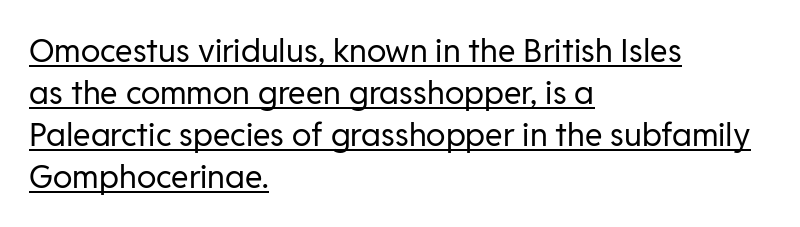
The image shows 32 px regular-weight sans-serif type, upright; set left-aligned, normal line spacing (1.31x), normal letter spacing, underlined; low stroke contrast and a medium x-height.
